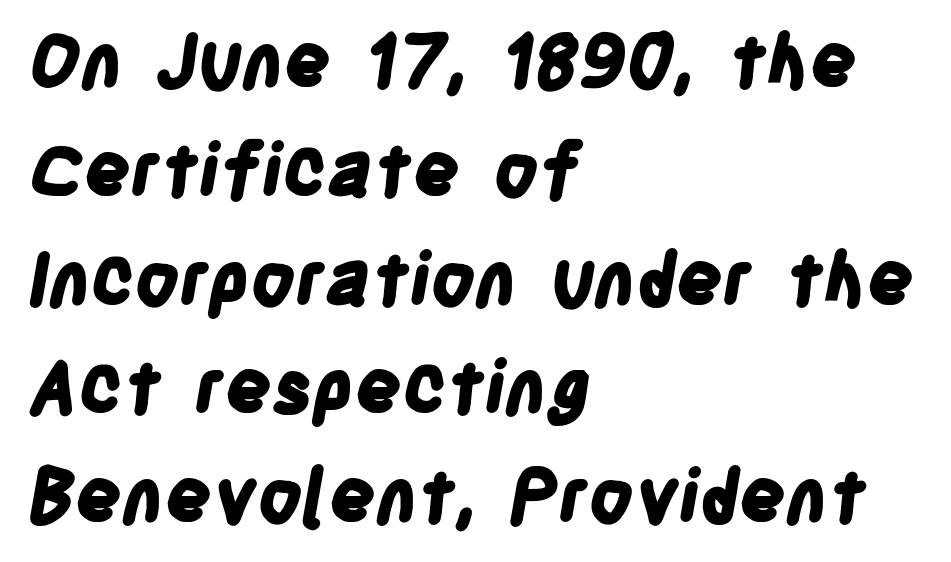
Q: Is the text bold? A: Yes.
Q: Is the typeface a serif or a sans-serif typeface? A: Sans-serif.
Q: Is the text underlined? A: No.
Q: How is the paragraph aligned? A: Left-aligned.
Q: Is the spacing between letters normal or unusually wide? A: Normal.
Q: Is the spacing between lines tight, normal or loose? A: Normal.
Q: Width (condensed, normal, or wide)? A: Condensed.
Q: Stroke contrast? A: Low.
Q: x-height? A: Large.
Q: Monospaced? A: No.
